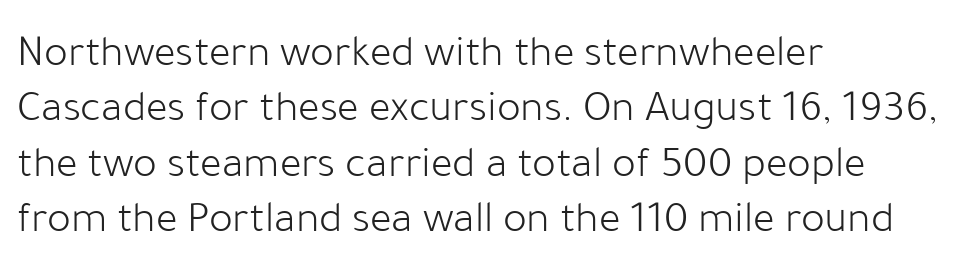
The image shows 45 px light sans-serif type, upright; set left-aligned, line spacing 1.23x, normal letter spacing, not underlined; low stroke contrast and a medium x-height.
